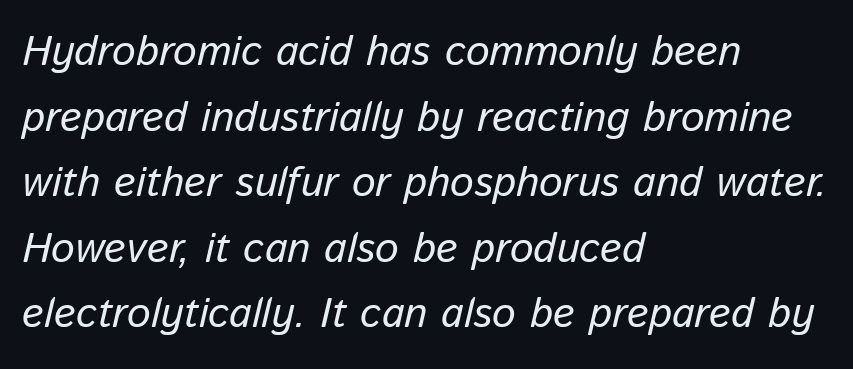
{"italic": "yes", "lean": "right", "slant_degrees": 13, "bold": "no", "weight": "regular", "width": "normal", "stroke_contrast": "low", "x_height": "medium", "monospaced": "no", "underline": "no", "align": "left", "line_spacing": "normal", "line_spacing_ratio": 1.56, "letter_spacing": "normal", "letter_spacing_em": 0.0, "glyph_px": 42}
